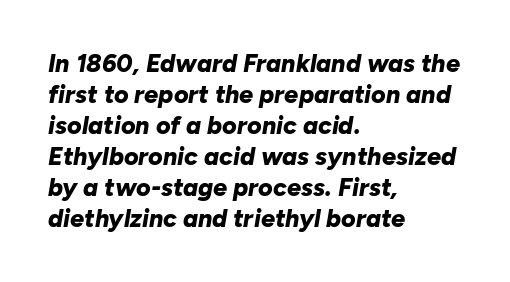
{"italic": "yes", "lean": "right", "slant_degrees": 10, "bold": "yes", "underline": "no", "align": "left", "line_spacing_ratio": 1.24, "letter_spacing": "normal", "letter_spacing_em": 0.0, "glyph_px": 25}
